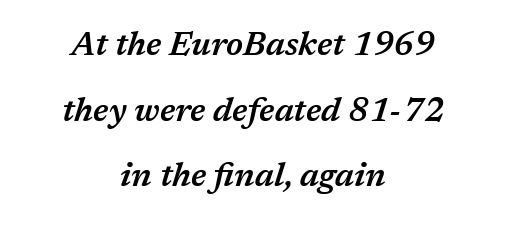
Alignment: centered. A great deal of white space separates one row of letters from the next. Italic? Definitely — the glyphs are oblique. You could not count columns in this text — the font is proportionally spaced.
